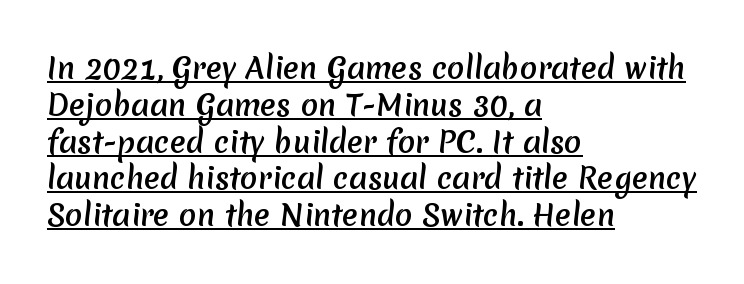
{"serif": "no", "width": "normal", "stroke_contrast": "medium", "x_height": "medium", "monospaced": "no", "underline": "yes", "align": "left", "line_spacing": "normal", "line_spacing_ratio": 1.27, "letter_spacing": "normal", "letter_spacing_em": 0.0, "glyph_px": 29}
